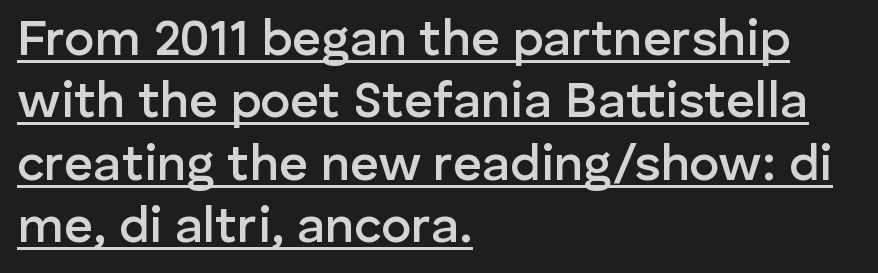
{"serif": "no", "italic": "no", "bold": "semi", "weight": "semibold", "width": "normal", "stroke_contrast": "low", "x_height": "medium", "monospaced": "no", "underline": "yes", "align": "left", "line_spacing": "normal", "line_spacing_ratio": 1.25, "letter_spacing": "normal", "letter_spacing_em": 0.0, "glyph_px": 50}
